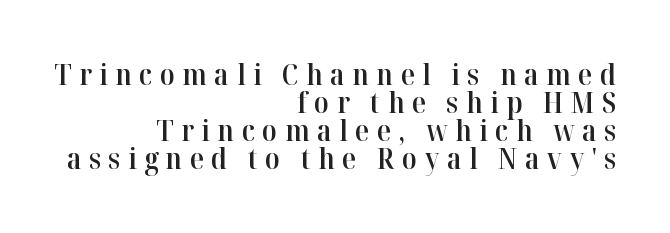
The image shows 29 px semibold serif type, upright; set right-aligned, tight line spacing (0.97x), unusually wide letter spacing (+0.26 em), not underlined; high stroke contrast and a medium x-height.
